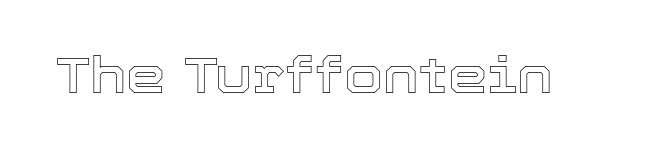
Q: Is the text italic (slanted)? A: No, it is upright.
Q: Is the text underlined? A: No.
Q: Is the spacing between letters normal or unusually wide? A: Normal.
Q: Width (condensed, normal, or wide)? A: Normal.
Q: x-height? A: Medium.
Q: Monospaced? A: No.
